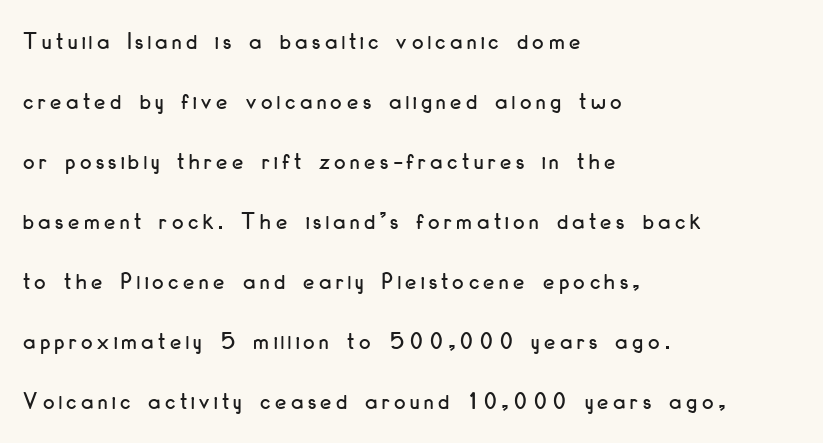
The image shows 25 px text type, upright; set left-aligned, loose line spacing (2.4x), not underlined.
